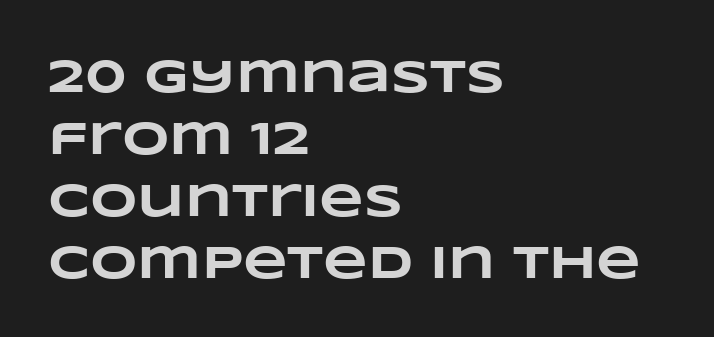
Q: Is the text bold? A: Yes.
Q: Is the text underlined? A: No.
Q: How is the paragraph aligned? A: Left-aligned.
Q: Is the spacing between letters normal or unusually wide? A: Normal.
Q: Is the spacing between lines tight, normal or loose? A: Normal.
Q: Width (condensed, normal, or wide)? A: Wide.
Q: Stroke contrast? A: Low.
Q: x-height? A: Large.
Q: Monospaced? A: No.
